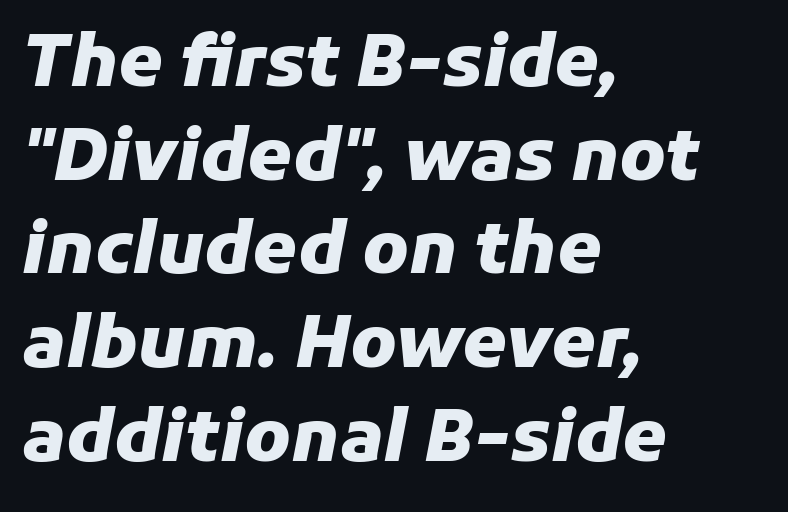
Summary of weight: heavy, a full bold. A typesetter would call this zero additional tracking. Looking at the ascenders, they clearly lean. Here the designer chose a conventional face with non-uniform glyph widths. Has an underline been added? It has not. The rag falls on the right side of this text block.
